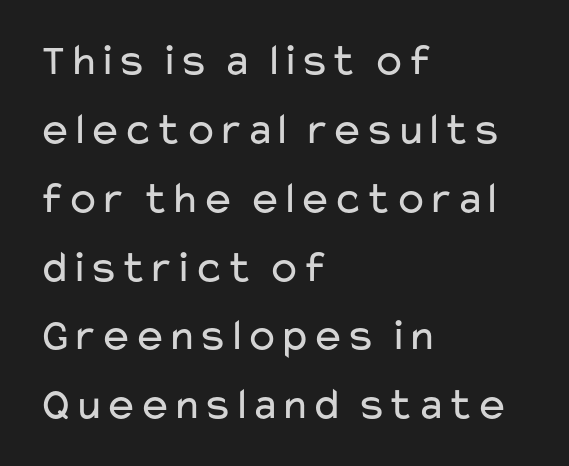
Q: Is the text bold? A: No.
Q: Is the text italic (slanted)? A: No, it is upright.
Q: Is the typeface a serif or a sans-serif typeface? A: Sans-serif.
Q: Is the text underlined? A: No.
Q: How is the paragraph aligned? A: Left-aligned.
Q: Is the spacing between letters normal or unusually wide? A: Normal.
Q: Is the spacing between lines tight, normal or loose? A: Normal.
Q: Width (condensed, normal, or wide)? A: Wide.
Q: Stroke contrast? A: Low.
Q: x-height? A: Medium.
Q: Monospaced? A: No.
